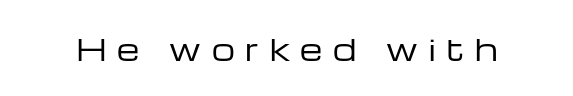
Does the type have serifs? No, each stem ends abruptly. Descenders are the only things crossing below the line. Stem width sits at or under what a default text font uses. You could not count columns in this text — the font is proportionally spaced. A roman cut, with each character standing at attention.
